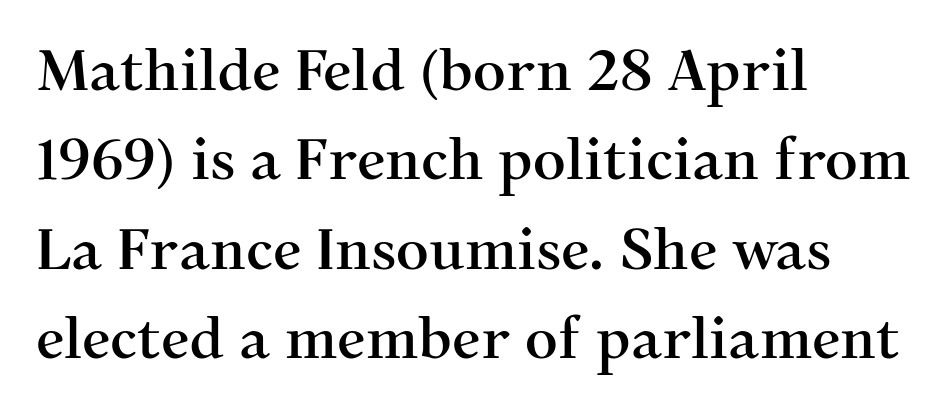
The baseline area is clear. Spacing between characters is what you'd get straight out of the box. The font family rendered here belongs to the serif group. Is this a fixed-width face? No — the glyphs have proportional, varying widths. The paragraph shown leans on its left margin.
